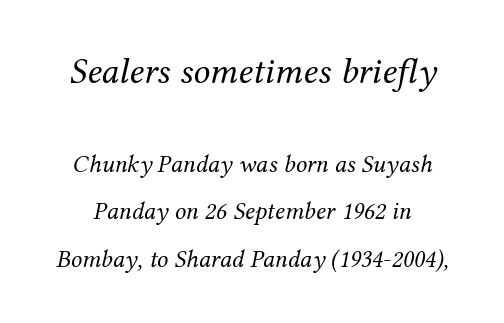
{"serif": "yes", "italic": "yes", "lean": "right", "slant_degrees": 12, "bold": "no", "weight": "regular", "width": "normal", "stroke_contrast": "medium", "x_height": "medium", "monospaced": "no", "underline": "no", "line_spacing": "loose", "line_spacing_ratio": 1.9, "letter_spacing": "normal", "letter_spacing_em": 0.0, "larger_block": "first", "size_ratio": 1.48, "glyph_px": 37}
